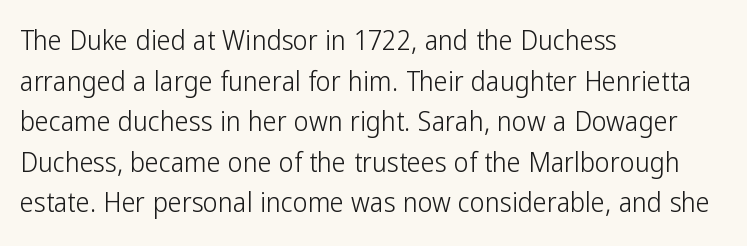
The image shows 28 px light, condensed sans-serif type, upright; set left-aligned, normal line spacing (1.45x), normal letter spacing, not underlined; low stroke contrast and a medium x-height.
